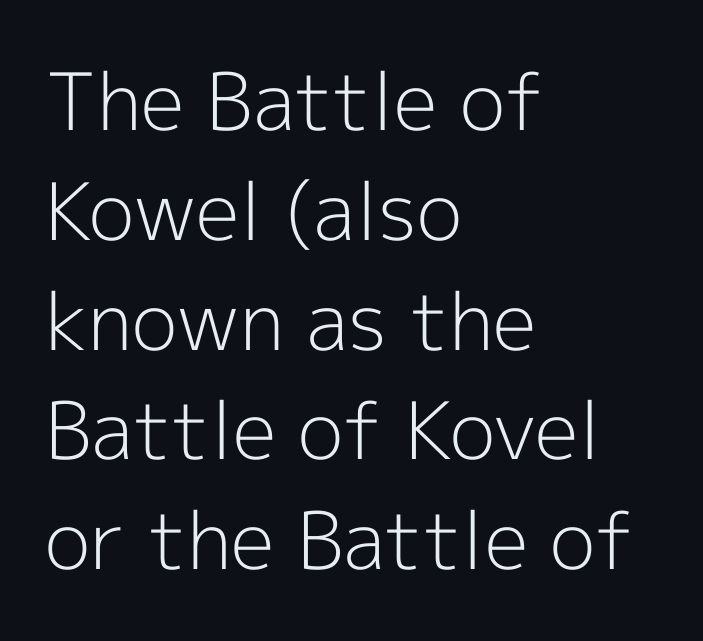
The type sits square on the baseline with zero lean. Tracking here is standard; glyphs follow each other at the usual distance. Successive baselines arrive at the customary interval. Is this a fixed-width face? No — the glyphs have proportional, varying widths.
